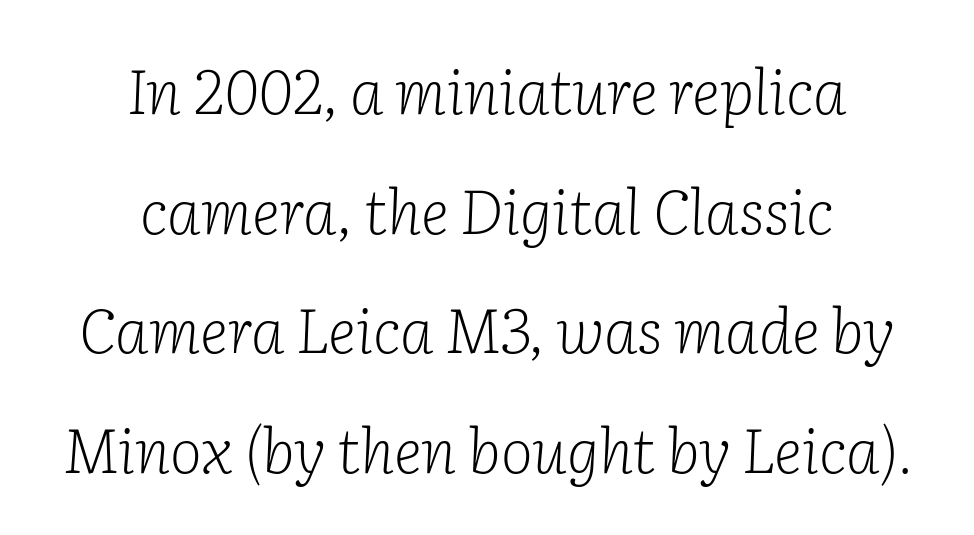
{"serif": "yes", "italic": "yes", "lean": "right", "slant_degrees": 2, "bold": "no", "weight": "light", "width": "normal", "stroke_contrast": "low", "x_height": "medium", "monospaced": "no", "underline": "no", "align": "center", "line_spacing": "loose", "line_spacing_ratio": 1.96, "letter_spacing": "normal", "letter_spacing_em": 0.0, "glyph_px": 61}
